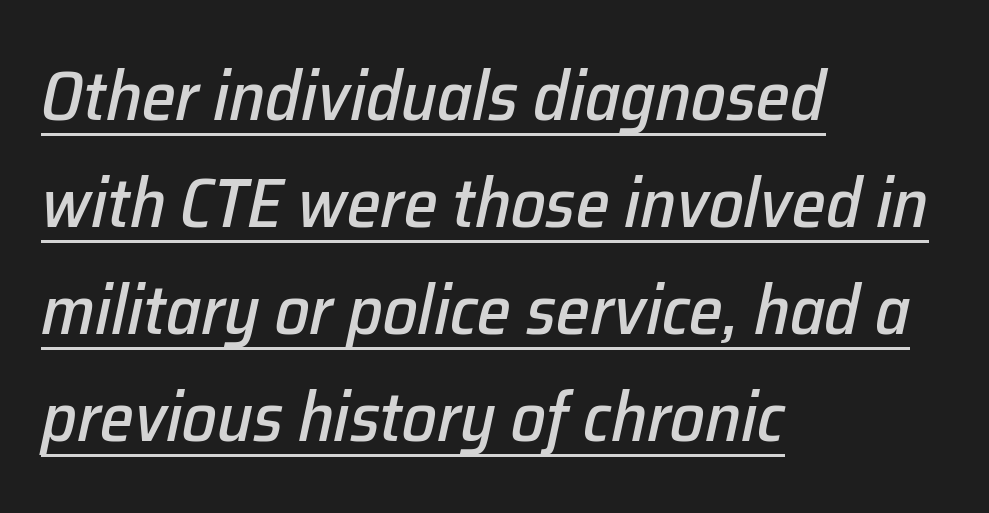
The image shows 69 px text type, italic (leaning right); set left-aligned, normal line spacing (1.55x), normal letter spacing, underlined; low stroke contrast and a medium x-height.
